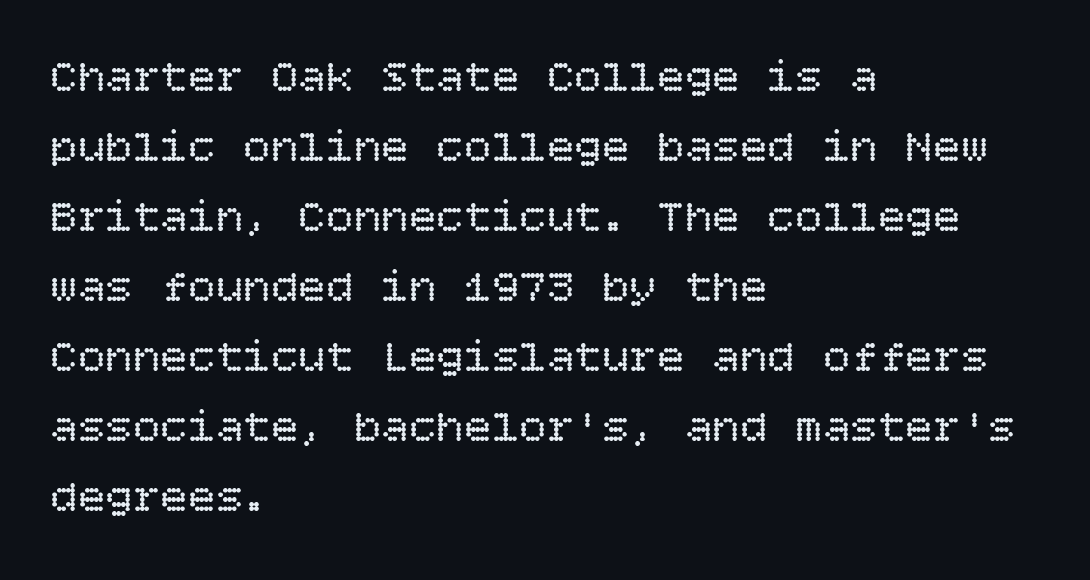
Q: Is the text bold? A: No.
Q: Is the text italic (slanted)? A: No, it is upright.
Q: Is the text underlined? A: No.
Q: How is the paragraph aligned? A: Left-aligned.
Q: Is the spacing between letters normal or unusually wide? A: Normal.
Q: Is the spacing between lines tight, normal or loose? A: Normal.
Q: Width (condensed, normal, or wide)? A: Normal.
Q: Stroke contrast? A: Low.
Q: x-height? A: Large.
